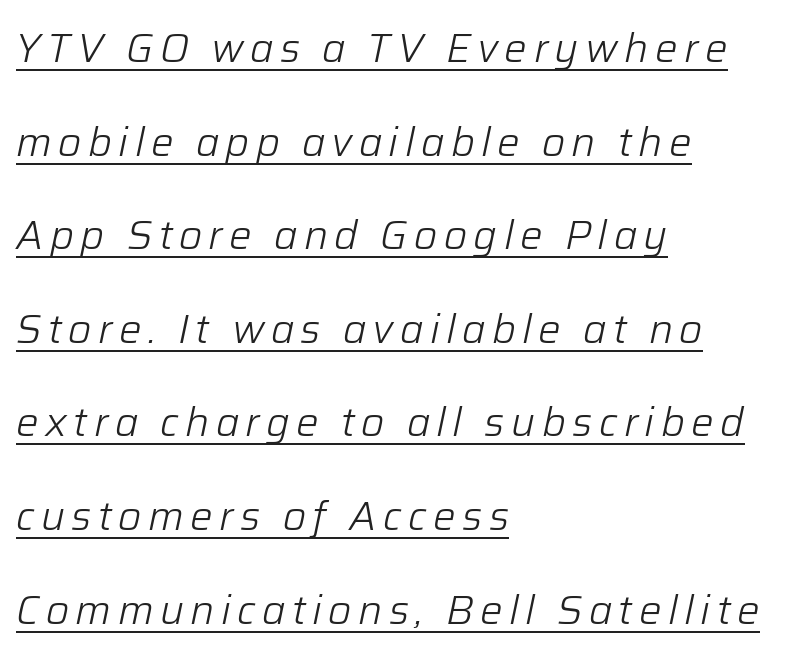
The ragged edge is on the right, which tells us the setting is flush left. Looks like regular typesetting: each glyph gets only the width it needs. Compared with typical paragraphs, the rows here are farther apart. Italic: yes, the glyphs are oblique. Descenders here cross a horizontal rule under the line. Weight: in the light-to-regular range.
